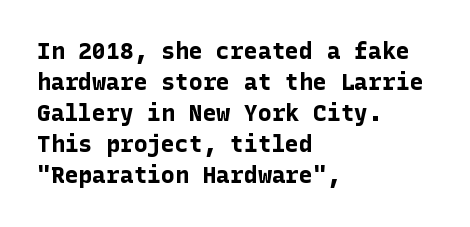
Caption: bold face, heavy strokes. Compared with typical body copy, the letter spacing here is the same. Line starts are locked; line ends wander. The axis of the letterforms is exactly vertical.
